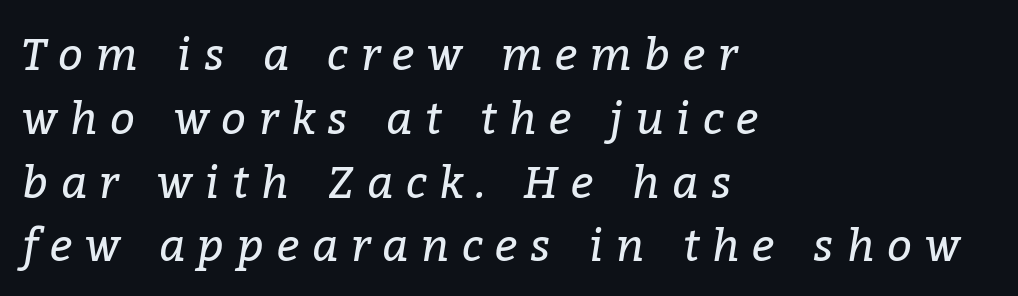
A typesetter would call this proportional, since set widths differ per character. Reading down the column, the eye jumps a familiar distance to each next line. Type without underlining. If you drew a ruler down the left edge, every line would touch it. When letters slant like this, we call the style italic. The passage shown is typeset with a serif family.
